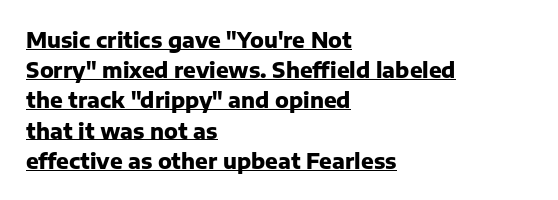
All the whitespace from short lines collects on the right. Quick note: interline space is typical. Is there any slant? The stems are plumb. Heavy, bold letterforms. The glyphs are accompanied by a horizontal stroke just below them. The passage shown has conventional tracking throughout.
